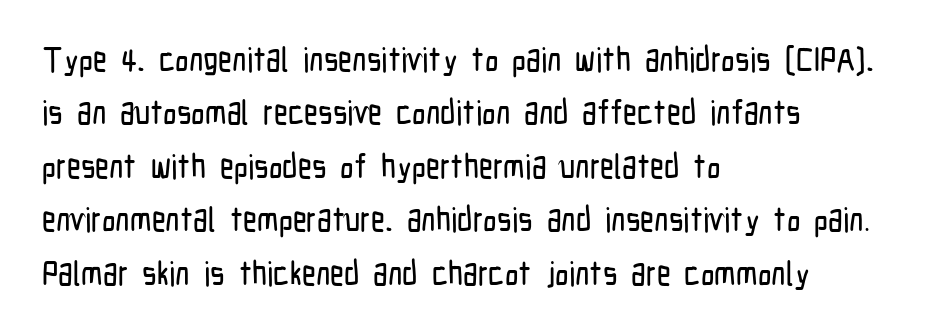
The image shows 34 px condensed sans-serif type, upright; set left-aligned, normal line spacing (1.57x), normal letter spacing, not underlined; low stroke contrast and a medium x-height.
